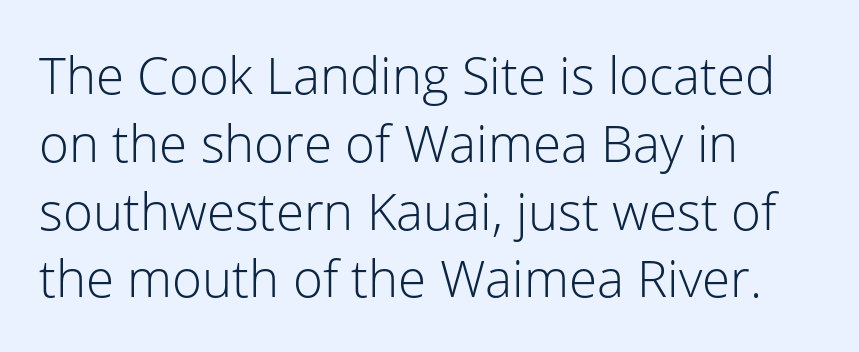
The lines in this sample share a left origin and differ only in where they stop. Tall strokes in this sample are plumb rather than angled. Letters rest on an invisible, unmarked baseline. Note the varied advance widths — an 'i' is clearly narrower than an 'm'.
